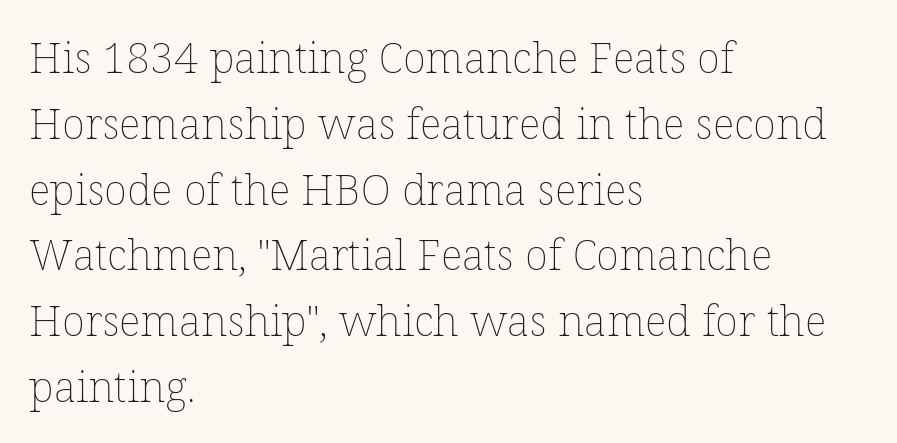
The image shows 43 px thin type, upright; set left-aligned, normal line spacing (1.53x), normal letter spacing, not underlined; low stroke contrast and a medium x-height.
